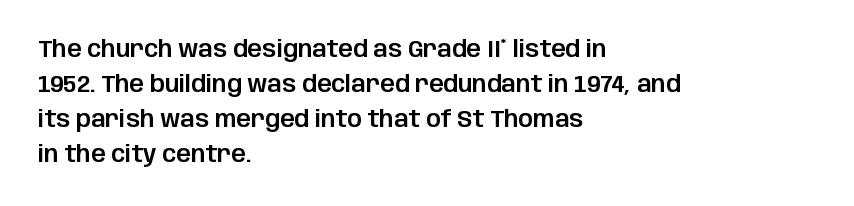
Left-aligned paragraph, ragged on the right. This sample uses an upright cut, with every glyph sitting square on the baseline. Only glyphs here, with clear space below each row. In terms of letterspacing, this is plain default setting. The line-height multiplier appears to be the usual default.
